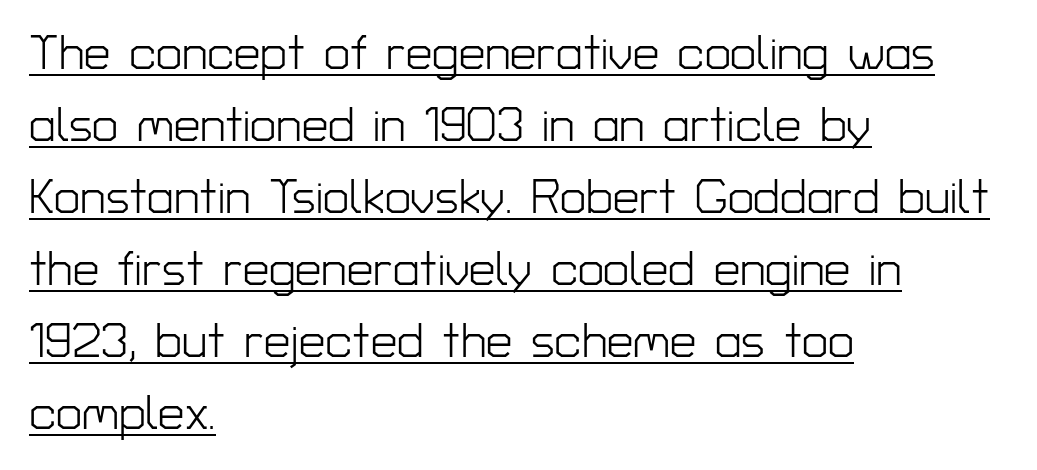
The image shows 47 px light sans-serif type, upright; set left-aligned, normal line spacing (1.53x), normal letter spacing, underlined; low stroke contrast and a medium x-height.
